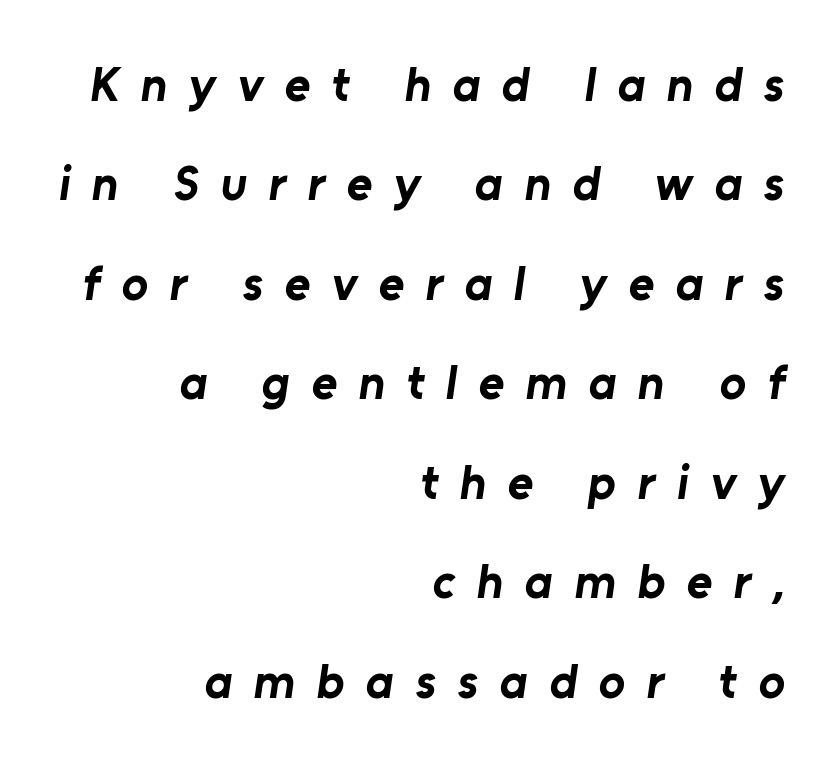
Q: Is the text bold? A: Yes.
Q: Is the typeface a serif or a sans-serif typeface? A: Sans-serif.
Q: Is the text underlined? A: No.
Q: How is the paragraph aligned? A: Right-aligned.
Q: Is the spacing between letters normal or unusually wide? A: Unusually wide.
Q: Is the spacing between lines tight, normal or loose? A: Loose.
Q: Width (condensed, normal, or wide)? A: Normal.
Q: Stroke contrast? A: Low.
Q: x-height? A: Medium.
Q: Monospaced? A: No.
